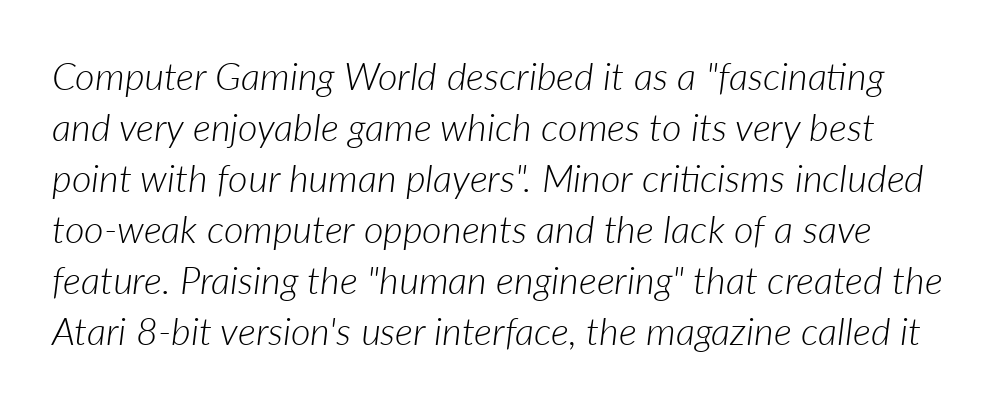
{"italic": "yes", "lean": "right", "slant_degrees": 7, "bold": "no", "weight": "light", "width": "normal", "stroke_contrast": "low", "x_height": "medium", "monospaced": "no", "underline": "no", "line_spacing": "normal", "line_spacing_ratio": 1.34, "letter_spacing": "normal", "letter_spacing_em": 0.0, "glyph_px": 38}
